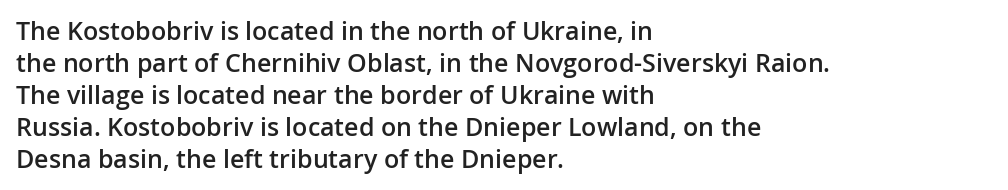
{"italic": "no", "bold": "semi", "underline": "no", "align": "left", "line_spacing": "normal", "line_spacing_ratio": 1.28, "letter_spacing": "normal", "letter_spacing_em": 0.0, "glyph_px": 25}
